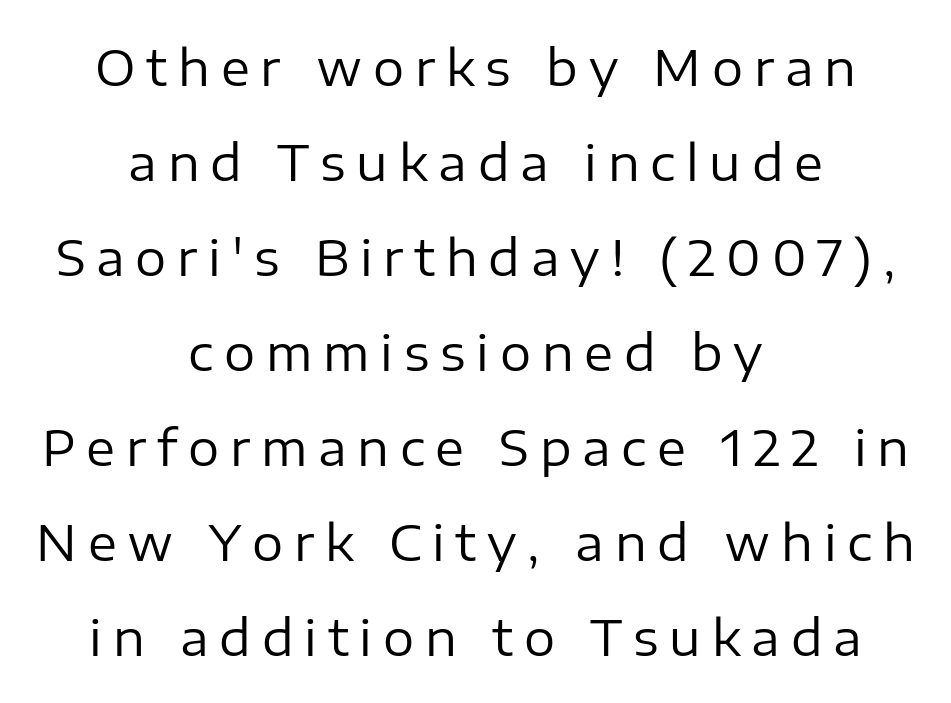
The image shows 49 px regular-weight sans-serif type, upright; set centered, loose line spacing (1.94x), unusually wide letter spacing (+0.22 em), not underlined; low stroke contrast and a medium x-height.
